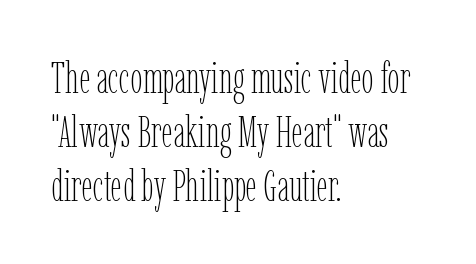
Proportional: the letters do not fall into vertical columns. The passage shown is not underscored anywhere. These lines keep a tight, regular rhythm from letter to letter. A roman cut, with each character standing at attention.
